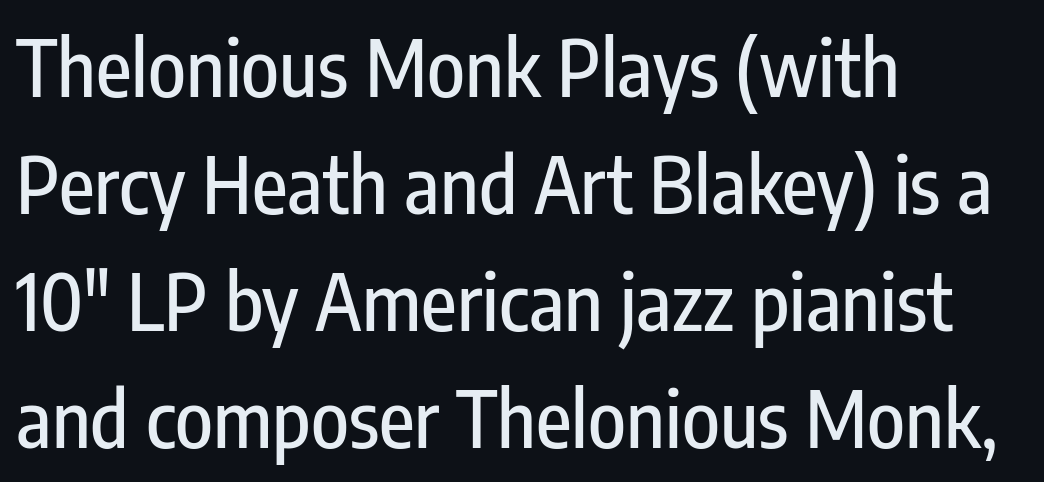
{"serif": "no", "italic": "no", "width": "condensed", "stroke_contrast": "low", "x_height": "medium", "monospaced": "no", "underline": "no", "align": "left", "line_spacing": "normal", "line_spacing_ratio": 1.5, "letter_spacing": "normal", "letter_spacing_em": 0.0, "glyph_px": 78}
